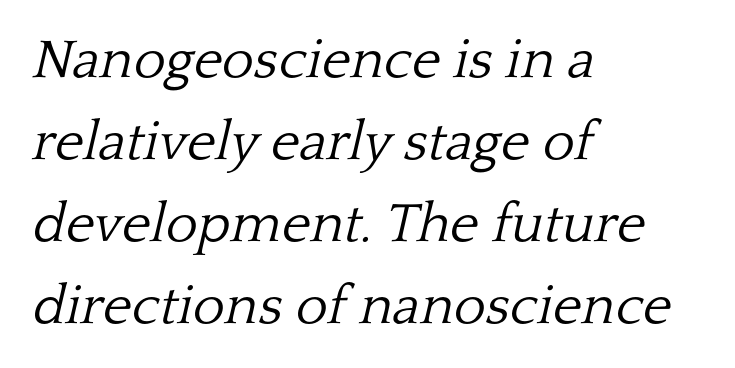
The image shows 55 px light serif type, italic (leaning right); set left-aligned, normal line spacing (1.49x), normal letter spacing, not underlined; low stroke contrast and a medium x-height.
